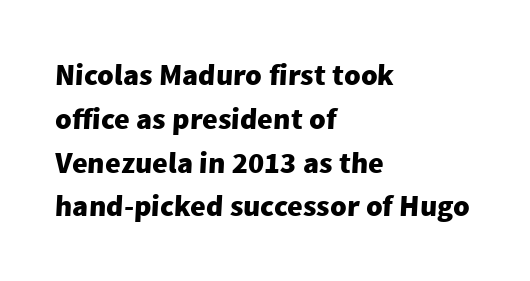
Q: Is the text bold? A: Yes.
Q: Is the typeface a serif or a sans-serif typeface? A: Sans-serif.
Q: Is the text underlined? A: No.
Q: How is the paragraph aligned? A: Left-aligned.
Q: Is the spacing between letters normal or unusually wide? A: Normal.
Q: Is the spacing between lines tight, normal or loose? A: Normal.
Q: Width (condensed, normal, or wide)? A: Normal.
Q: Stroke contrast? A: Low.
Q: x-height? A: Medium.
Q: Monospaced? A: No.
